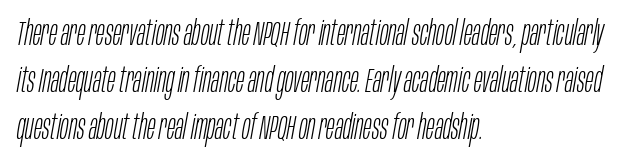
Q: Is the text bold? A: No.
Q: Is the text italic (slanted)? A: Yes, it leans right by about 10 degrees.
Q: Is the text underlined? A: No.
Q: How is the paragraph aligned? A: Left-aligned.
Q: Is the spacing between letters normal or unusually wide? A: Normal.
Q: Is the spacing between lines tight, normal or loose? A: Normal.
Q: Width (condensed, normal, or wide)? A: Condensed.
Q: Stroke contrast? A: Low.
Q: x-height? A: Large.
Q: Monospaced? A: No.
